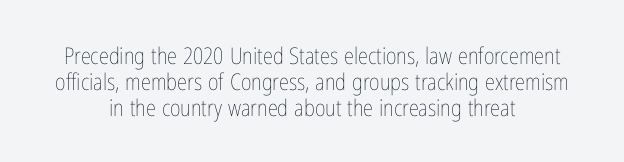
{"italic": "no", "bold": "no", "underline": "no", "align": "center", "line_spacing": "tight", "line_spacing_ratio": 1.12, "letter_spacing": "normal", "letter_spacing_em": 0.0, "glyph_px": 23}
